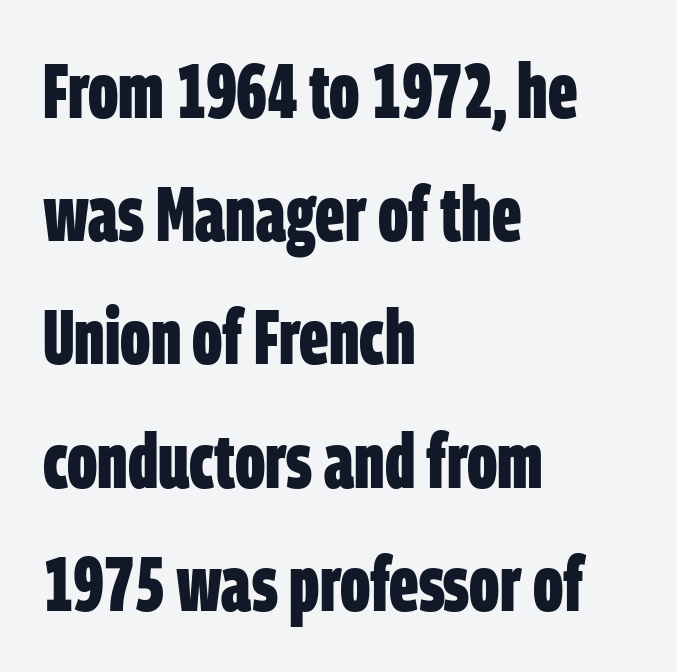
{"serif": "no", "bold": "yes", "weight": "bold", "width": "condensed", "stroke_contrast": "low", "x_height": "large", "monospaced": "no", "underline": "no", "align": "left", "line_spacing": "normal", "line_spacing_ratio": 1.6, "letter_spacing": "normal", "letter_spacing_em": 0.0, "glyph_px": 77}
